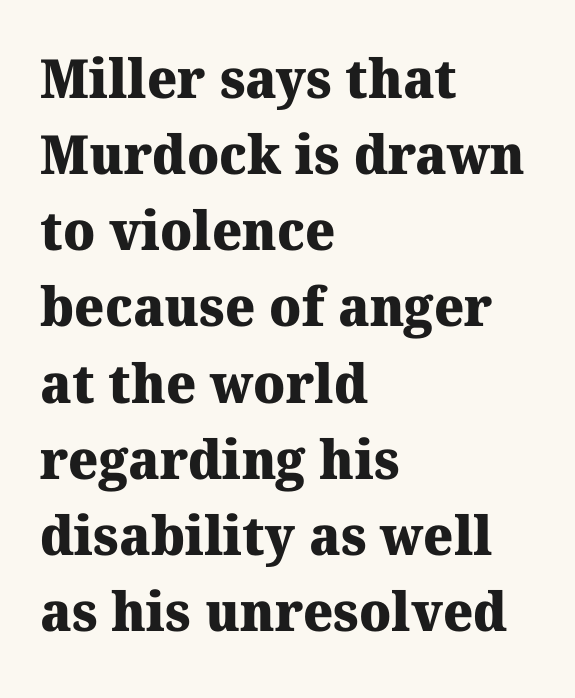
{"serif": "yes", "bold": "yes", "weight": "heavy", "width": "normal", "stroke_contrast": "medium", "x_height": "medium", "monospaced": "no", "underline": "no", "align": "left", "line_spacing": "normal", "line_spacing_ratio": 1.41, "letter_spacing": "normal", "letter_spacing_em": 0.0, "glyph_px": 54}
